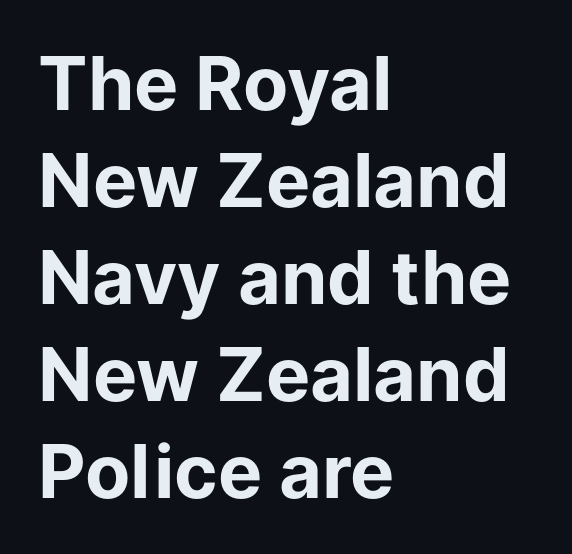
The image shows 74 px bold sans-serif type, upright; set left-aligned, normal line spacing (1.31x), normal letter spacing, not underlined; low stroke contrast and a medium x-height.
